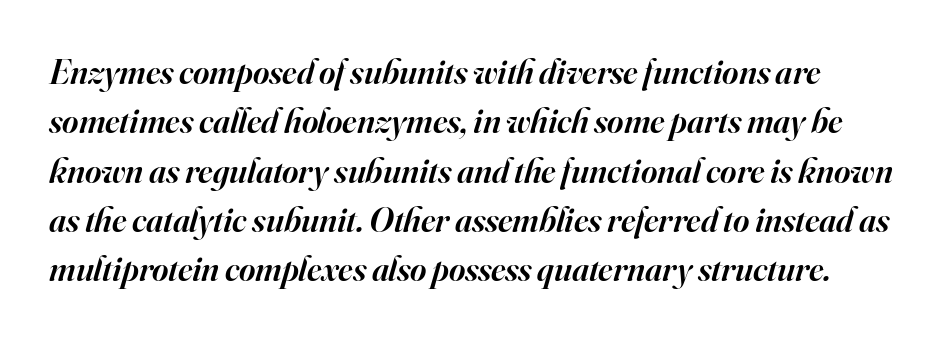
Q: Is the text bold? A: Semi-bold.
Q: Is the text italic (slanted)? A: Yes, it leans right by about 16 degrees.
Q: Is the typeface a serif or a sans-serif typeface? A: Serif.
Q: Is the text underlined? A: No.
Q: Is the spacing between letters normal or unusually wide? A: Normal.
Q: Is the spacing between lines tight, normal or loose? A: Normal.
Q: Width (condensed, normal, or wide)? A: Normal.
Q: Stroke contrast? A: High.
Q: x-height? A: Small.
Q: Monospaced? A: No.
